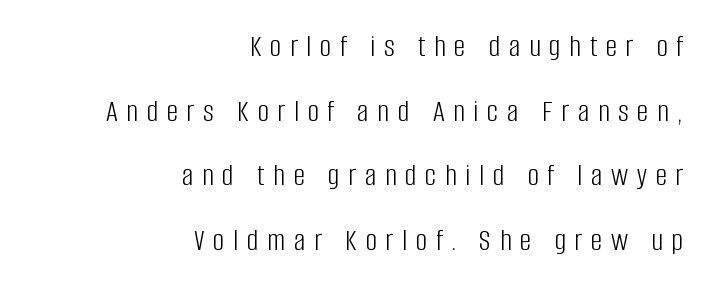
The image shows 32 px light, condensed sans-serif type, upright; set right-aligned, loose line spacing (2.02x), unusually wide letter spacing (+0.27 em), not underlined; low stroke contrast and a large x-height.
